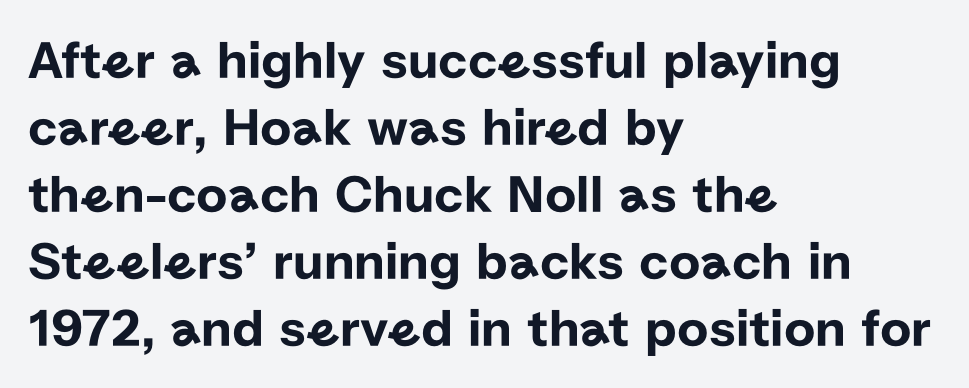
The image shows 54 px sans-serif type, upright; set left-aligned, line spacing 1.24x, normal letter spacing, not underlined; low stroke contrast and a medium x-height.
